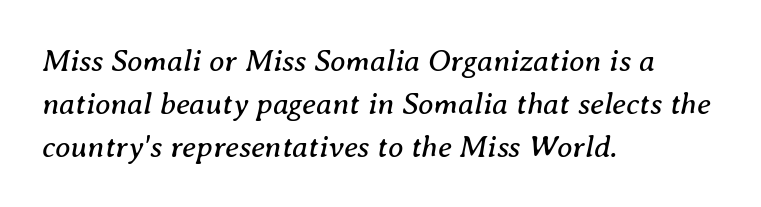
The passage shown is typeset with a serif family. If you drew a line through each stem, it would be angled. A clean baseline with only descenders dipping below it. Looks like regular typesetting: each glyph gets only the width it needs. This sample keeps an unexceptional amount of space between lines.
